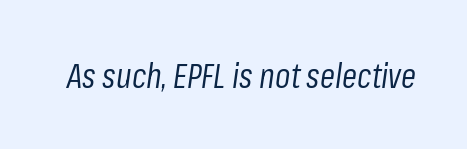
The image shows 34 px regular-weight, condensed type, italic (leaning right); set normal letter spacing, not underlined; low stroke contrast and a medium x-height.
